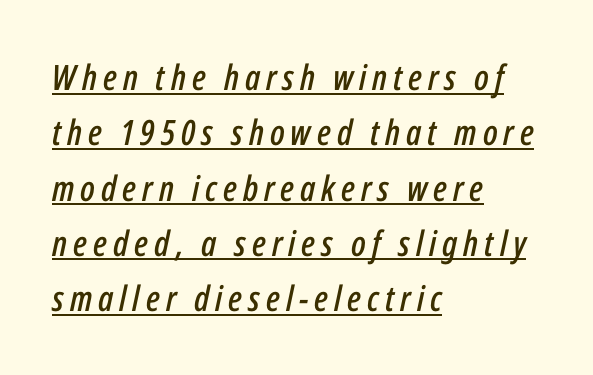
Q: Is the text italic (slanted)? A: Yes, it leans right by about 12 degrees.
Q: Is the text underlined? A: Yes.
Q: How is the paragraph aligned? A: Left-aligned.
Q: Is the spacing between lines tight, normal or loose? A: Normal.
Q: Width (condensed, normal, or wide)? A: Condensed.
Q: Stroke contrast? A: Low.
Q: x-height? A: Medium.
Q: Monospaced? A: No.
